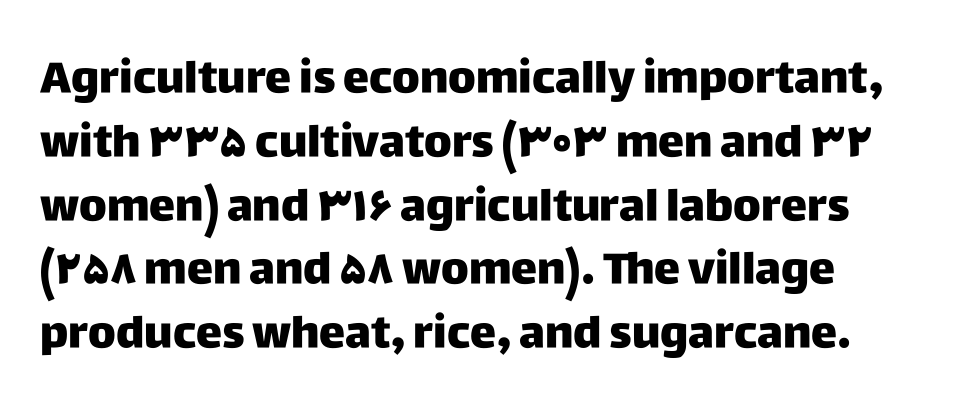
The rag falls on the right side of this text block. Note: no serifs on the glyphs. Letter spacing: default. This is roman type, the default non-slanted kind.
